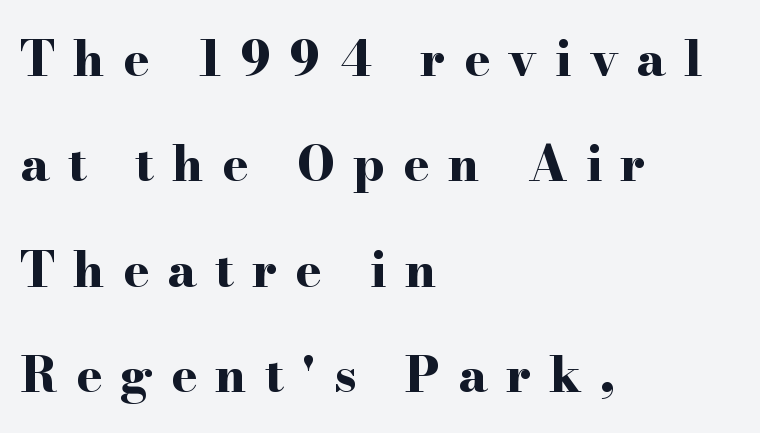
The image shows 49 px bold, wide serif type, upright; set left-aligned, loose line spacing (2.15x), unusually wide letter spacing (+0.37 em), not underlined; high stroke contrast and a small x-height.
